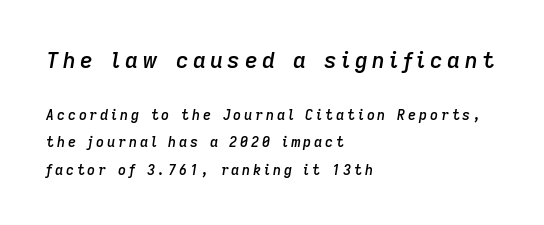
{"italic": "yes", "lean": "right", "slant_degrees": 9, "bold": "semi", "underline": "no", "align": "left", "line_spacing": "loose", "line_spacing_ratio": 1.94, "letter_spacing": "wide", "letter_spacing_em": 0.2, "larger_block": "first", "size_ratio": 1.57, "glyph_px": 22}
